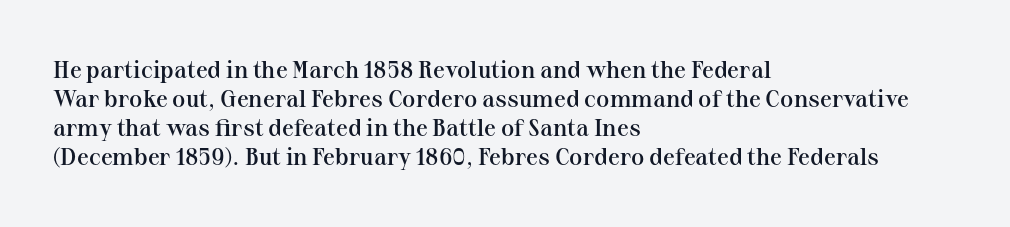
Q: Is the text bold? A: Semi-bold.
Q: Is the text italic (slanted)? A: No, it is upright.
Q: Is the text underlined? A: No.
Q: How is the paragraph aligned? A: Left-aligned.
Q: Is the spacing between letters normal or unusually wide? A: Normal.
